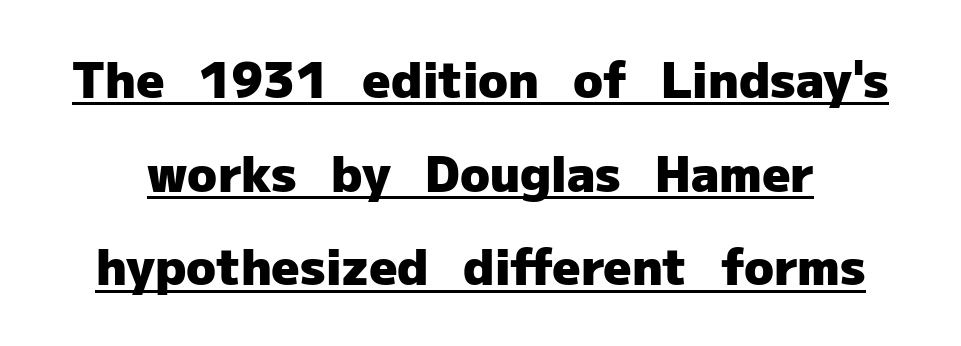
Q: Is the text bold? A: Yes.
Q: Is the text italic (slanted)? A: No, it is upright.
Q: Is the typeface a serif or a sans-serif typeface? A: Sans-serif.
Q: Is the text underlined? A: Yes.
Q: Is the spacing between letters normal or unusually wide? A: Normal.
Q: Is the spacing between lines tight, normal or loose? A: Loose.
Q: Width (condensed, normal, or wide)? A: Normal.
Q: Stroke contrast? A: Low.
Q: x-height? A: Medium.
Q: Monospaced? A: No.
